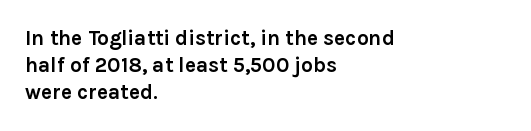
The image shows 21 px bold type, upright; set left-aligned, normal line spacing (1.29x), normal letter spacing, not underlined.
